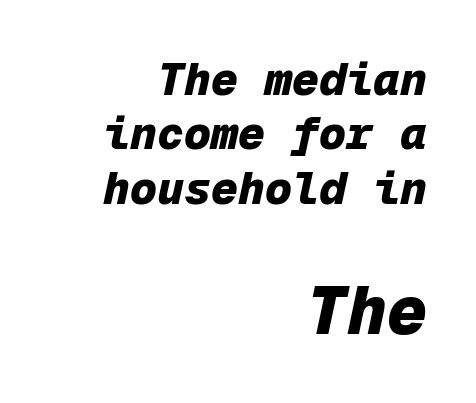
The image shows 67 px heavy type, italic (leaning right), monospaced; set right-aligned, line spacing 1.21x, normal letter spacing, not underlined; the second (bottom) block is 1.49x larger; low stroke contrast and a medium x-height.
